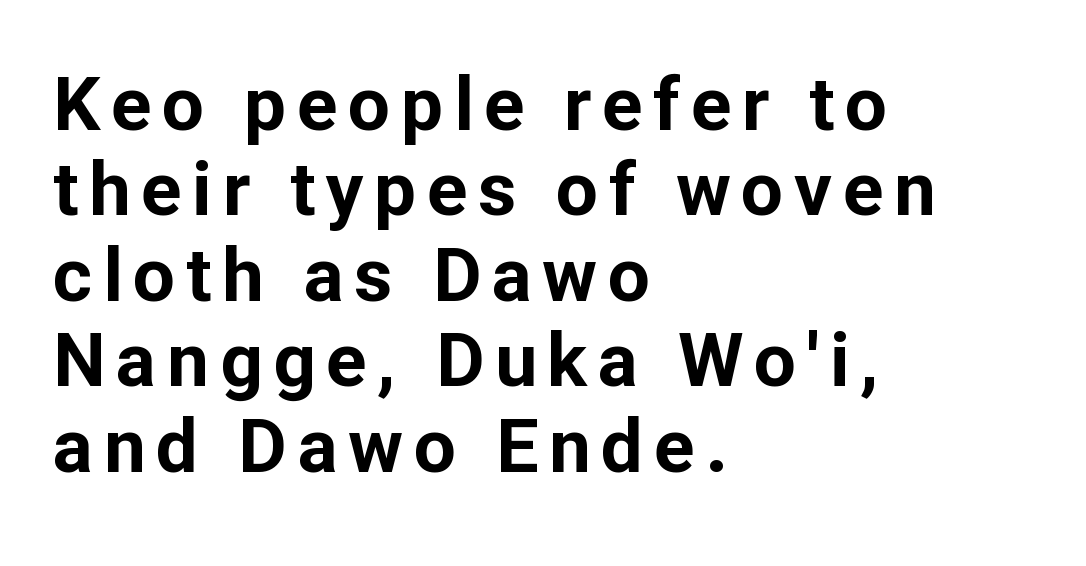
{"serif": "no", "italic": "no", "bold": "yes", "weight": "bold", "width": "normal", "stroke_contrast": "low", "x_height": "medium", "monospaced": "no", "underline": "no", "align": "left", "line_spacing": "tight", "line_spacing_ratio": 1.14, "glyph_px": 75}
